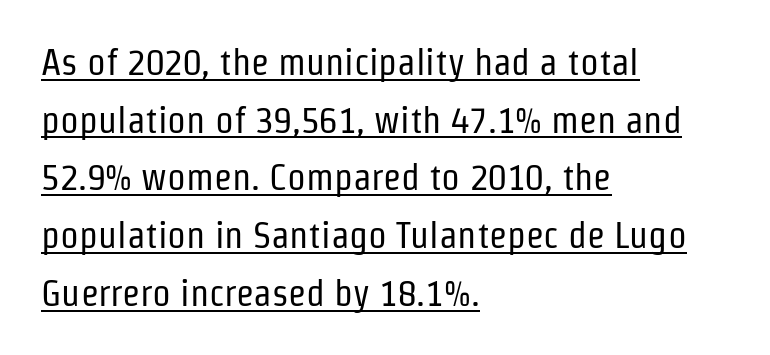
Q: Is the text bold? A: No.
Q: Is the text italic (slanted)? A: No, it is upright.
Q: Is the typeface a serif or a sans-serif typeface? A: Sans-serif.
Q: Is the text underlined? A: Yes.
Q: How is the paragraph aligned? A: Left-aligned.
Q: Is the spacing between letters normal or unusually wide? A: Normal.
Q: Is the spacing between lines tight, normal or loose? A: Normal.
Q: Width (condensed, normal, or wide)? A: Condensed.
Q: Stroke contrast? A: Low.
Q: x-height? A: Medium.
Q: Monospaced? A: No.
